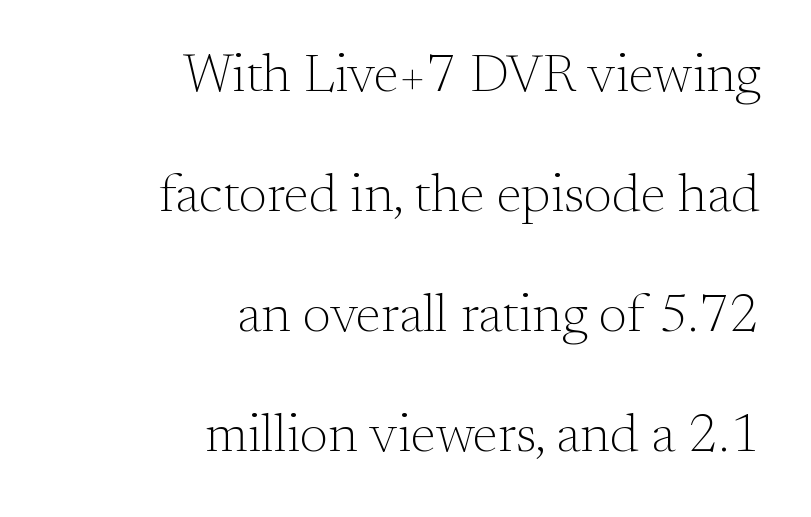
The image shows 54 px light serif type, upright; set right-aligned, loose line spacing (2.22x), normal letter spacing, not underlined; medium stroke contrast and a small x-height.
